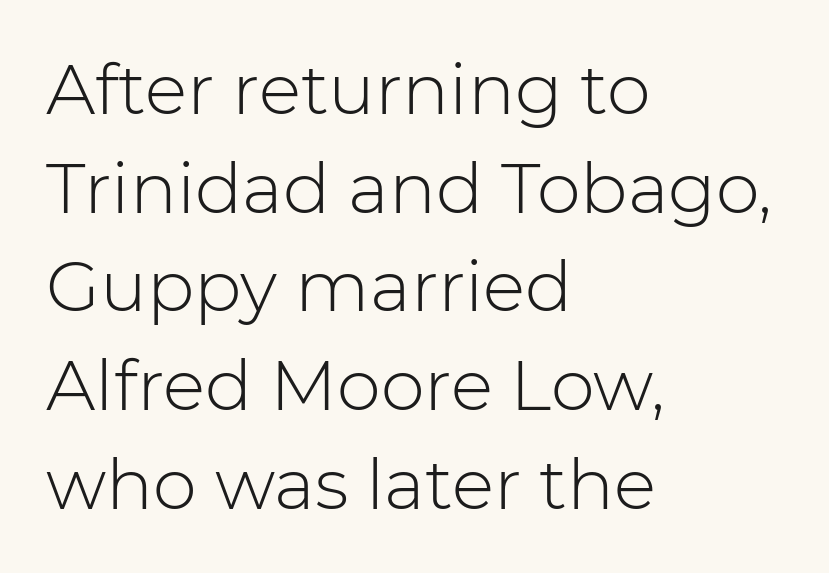
{"serif": "no", "italic": "no", "bold": "no", "weight": "light", "width": "normal", "stroke_contrast": "low", "x_height": "medium", "monospaced": "no", "underline": "no", "align": "left", "line_spacing": "normal", "line_spacing_ratio": 1.41, "letter_spacing": "normal", "letter_spacing_em": 0.0, "glyph_px": 70}
